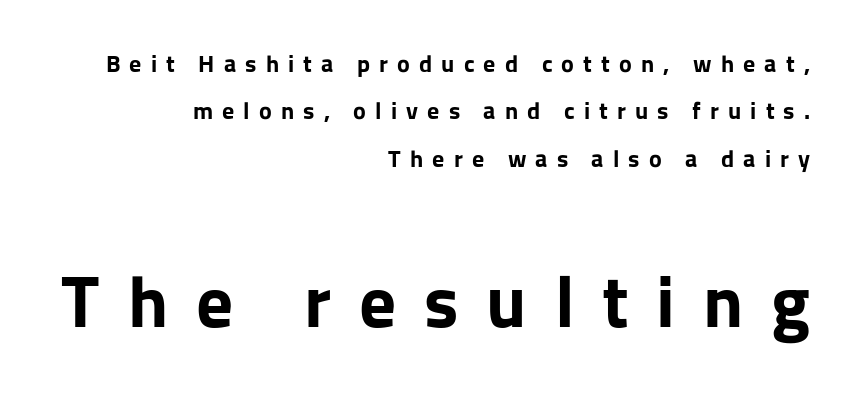
The typeface chosen for these lines omits serifs. Type size steps up from the first block to the second. Character widths vary here, with narrow letters taking less room than wide ones. Just letters on the line, the space beneath them empty. Quick note: not italic, upright. A flush-right, rag-left setting is used for this passage.
